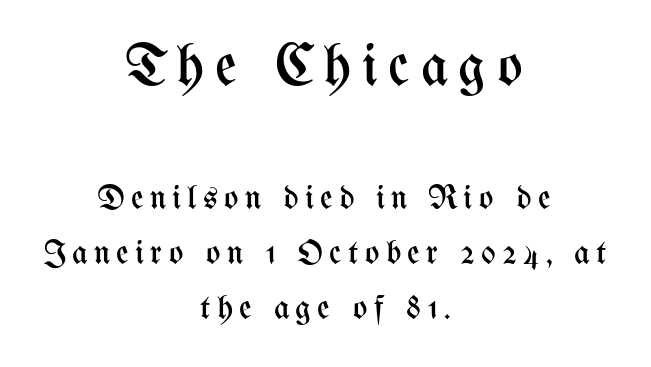
The image shows 59 px regular-weight, condensed type, upright; set centered, normal line spacing (1.62x), not underlined; the first (top) block is 1.74x larger; medium stroke contrast and a medium x-height.
